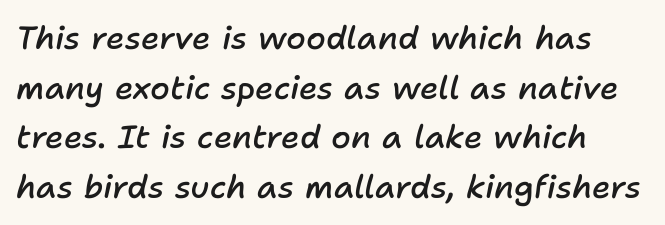
Firm but not heavy-handed strokes: this text is semibold. You could not count columns in this text — the font is proportionally spaced. Honestly, the letter spacing is just normal — you wouldn't notice it. Compared with typical paragraphs, the rows here are spaced about the same.
